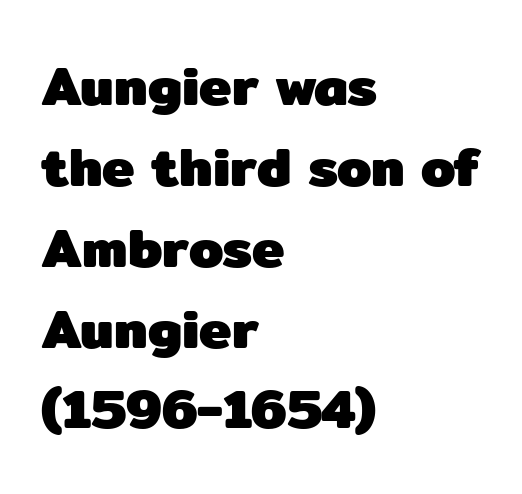
{"serif": "no", "italic": "no", "bold": "yes", "weight": "heavy", "width": "normal", "stroke_contrast": "low", "x_height": "medium", "monospaced": "no", "underline": "no", "align": "left", "line_spacing": "normal", "line_spacing_ratio": 1.47, "letter_spacing": "normal", "letter_spacing_em": 0.0, "glyph_px": 55}
